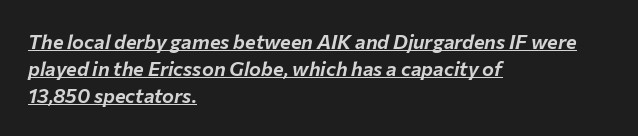
{"italic": "yes", "lean": "right", "slant_degrees": 12, "underline": "yes", "align": "left", "line_spacing": "normal", "line_spacing_ratio": 1.35, "letter_spacing": "normal", "letter_spacing_em": 0.0, "glyph_px": 20}
